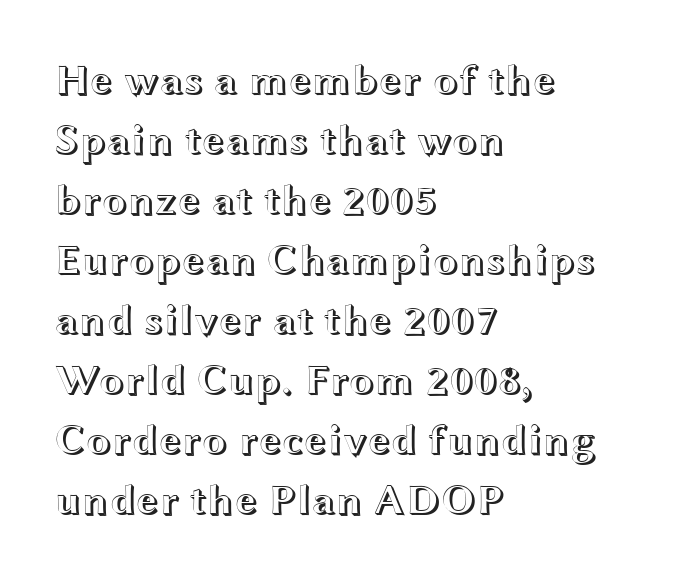
{"italic": "no", "width": "wide", "x_height": "medium", "monospaced": "no", "underline": "no", "align": "left", "line_spacing": "normal", "line_spacing_ratio": 1.43, "letter_spacing": "normal", "letter_spacing_em": 0.0, "glyph_px": 42}
